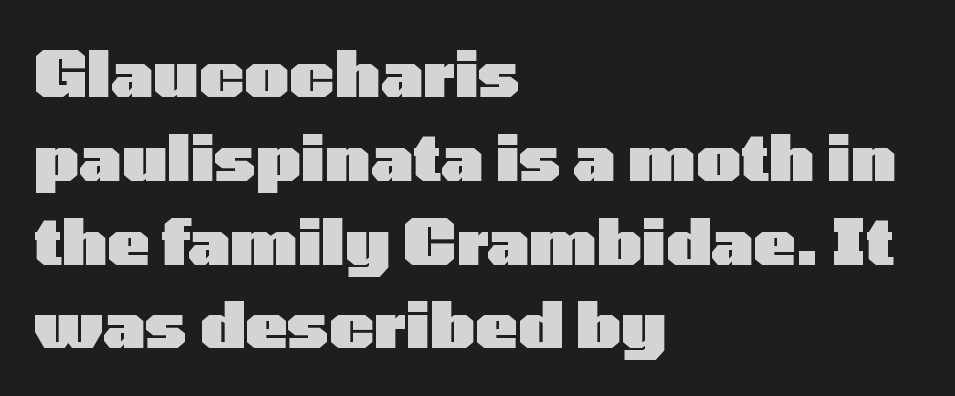
{"serif": "no", "italic": "no", "bold": "yes", "weight": "heavy", "width": "wide", "stroke_contrast": "low", "x_height": "medium", "monospaced": "no", "underline": "no", "align": "left", "line_spacing": "normal", "line_spacing_ratio": 1.33, "letter_spacing": "normal", "letter_spacing_em": 0.0, "glyph_px": 63}
